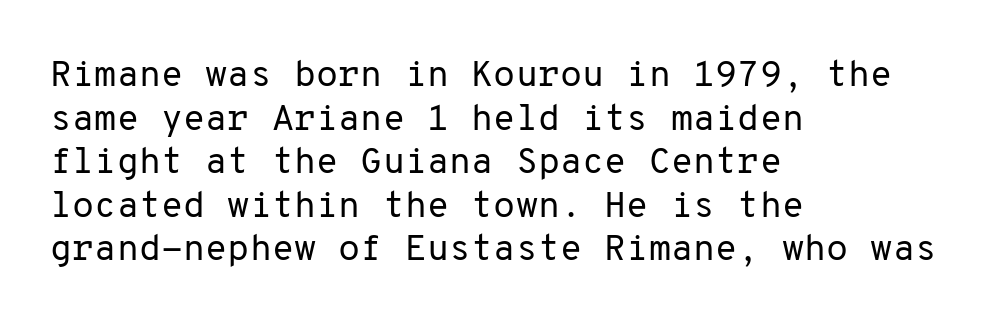
Q: Is the text bold? A: No.
Q: Is the text italic (slanted)? A: No, it is upright.
Q: Is the typeface a serif or a sans-serif typeface? A: Sans-serif.
Q: Is the text underlined? A: No.
Q: How is the paragraph aligned? A: Left-aligned.
Q: Is the spacing between letters normal or unusually wide? A: Normal.
Q: Width (condensed, normal, or wide)? A: Normal.
Q: Stroke contrast? A: Low.
Q: x-height? A: Medium.
Q: Monospaced? A: Yes.
